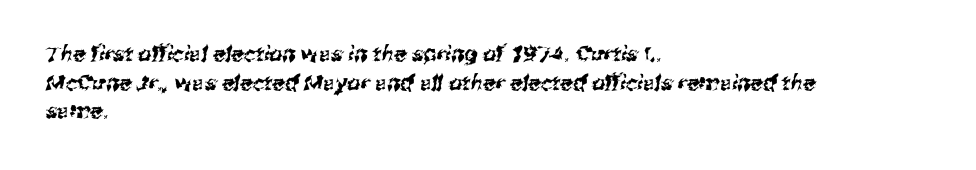
{"underline": "no", "align": "left", "line_spacing": "normal", "line_spacing_ratio": 1.36, "letter_spacing": "normal", "letter_spacing_em": 0.0, "glyph_px": 21}
